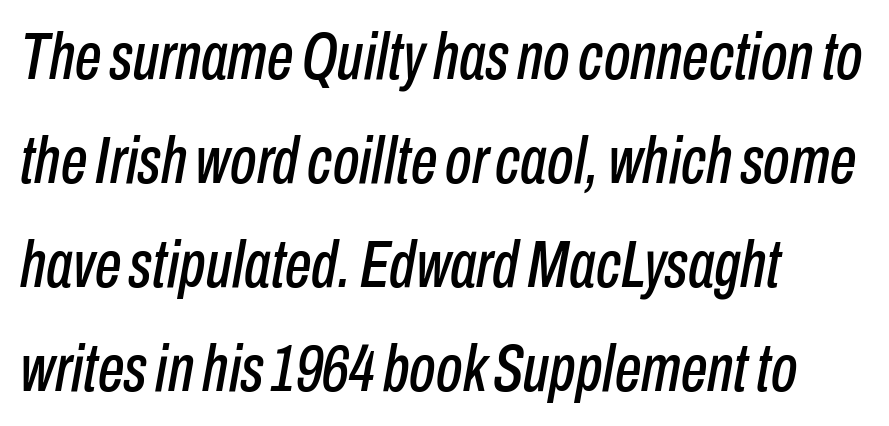
The image shows 67 px condensed type, italic (leaning right); set left-aligned, normal line spacing (1.55x), normal letter spacing, not underlined; low stroke contrast and a medium x-height.
